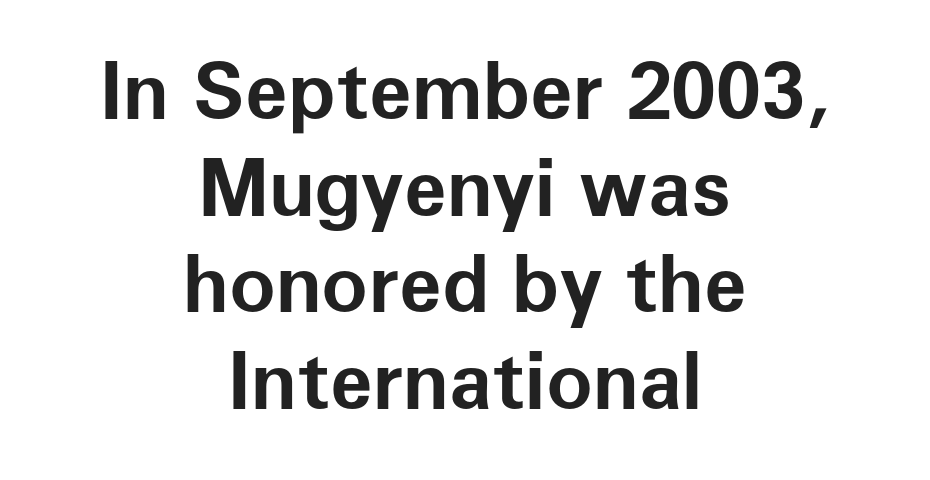
Q: Is the text bold? A: Yes.
Q: Is the text italic (slanted)? A: No, it is upright.
Q: Is the typeface a serif or a sans-serif typeface? A: Sans-serif.
Q: Is the text underlined? A: No.
Q: How is the paragraph aligned? A: Centered.
Q: Is the spacing between letters normal or unusually wide? A: Normal.
Q: Width (condensed, normal, or wide)? A: Normal.
Q: Stroke contrast? A: Low.
Q: x-height? A: Medium.
Q: Monospaced? A: No.
